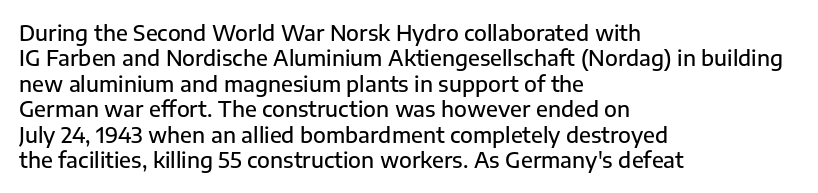
{"italic": "no", "bold": "semi", "underline": "no", "align": "left", "line_spacing_ratio": 1.21, "letter_spacing": "normal", "letter_spacing_em": 0.0, "glyph_px": 21}
